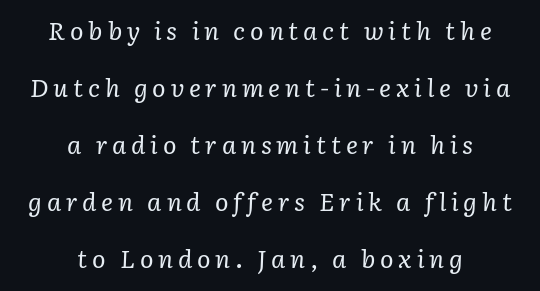
Q: Is the text bold? A: No.
Q: Is the text italic (slanted)? A: Yes, it leans right by about 3 degrees.
Q: Is the text underlined? A: No.
Q: How is the paragraph aligned? A: Centered.
Q: Is the spacing between lines tight, normal or loose? A: Loose.
